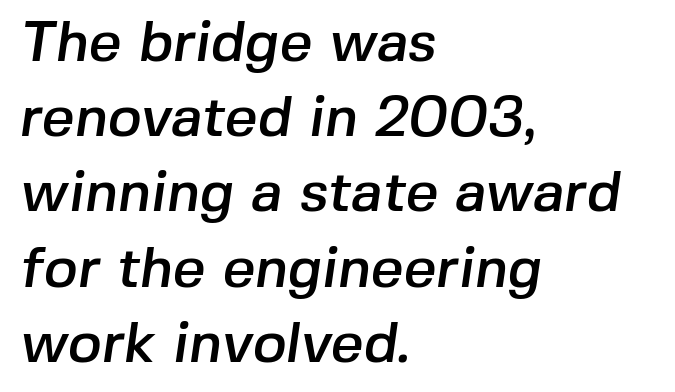
Q: Is the typeface a serif or a sans-serif typeface? A: Sans-serif.
Q: Is the text underlined? A: No.
Q: How is the paragraph aligned? A: Left-aligned.
Q: Is the spacing between letters normal or unusually wide? A: Normal.
Q: Is the spacing between lines tight, normal or loose? A: Normal.
Q: Width (condensed, normal, or wide)? A: Normal.
Q: Stroke contrast? A: Low.
Q: x-height? A: Medium.
Q: Monospaced? A: No.
